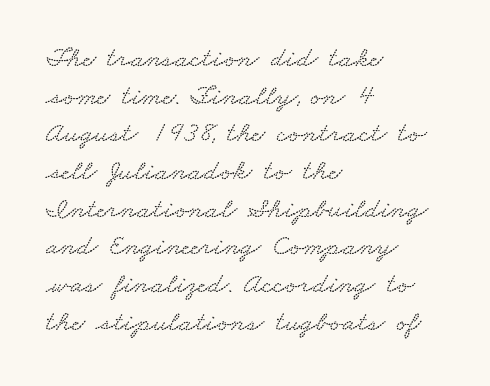
Q: Is the text underlined? A: No.
Q: How is the paragraph aligned? A: Left-aligned.
Q: Is the spacing between letters normal or unusually wide? A: Normal.
Q: Is the spacing between lines tight, normal or loose? A: Normal.
Q: Width (condensed, normal, or wide)? A: Wide.
Q: Stroke contrast? A: Low.
Q: x-height? A: Small.
Q: Monospaced? A: No.
